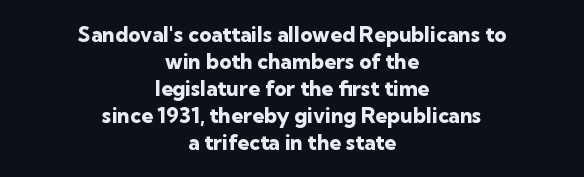
Q: Is the text bold? A: Yes.
Q: Is the text italic (slanted)? A: No, it is upright.
Q: Is the text underlined? A: No.
Q: How is the paragraph aligned? A: Centered.
Q: Is the spacing between letters normal or unusually wide? A: Normal.
Q: Is the spacing between lines tight, normal or loose? A: Normal.
